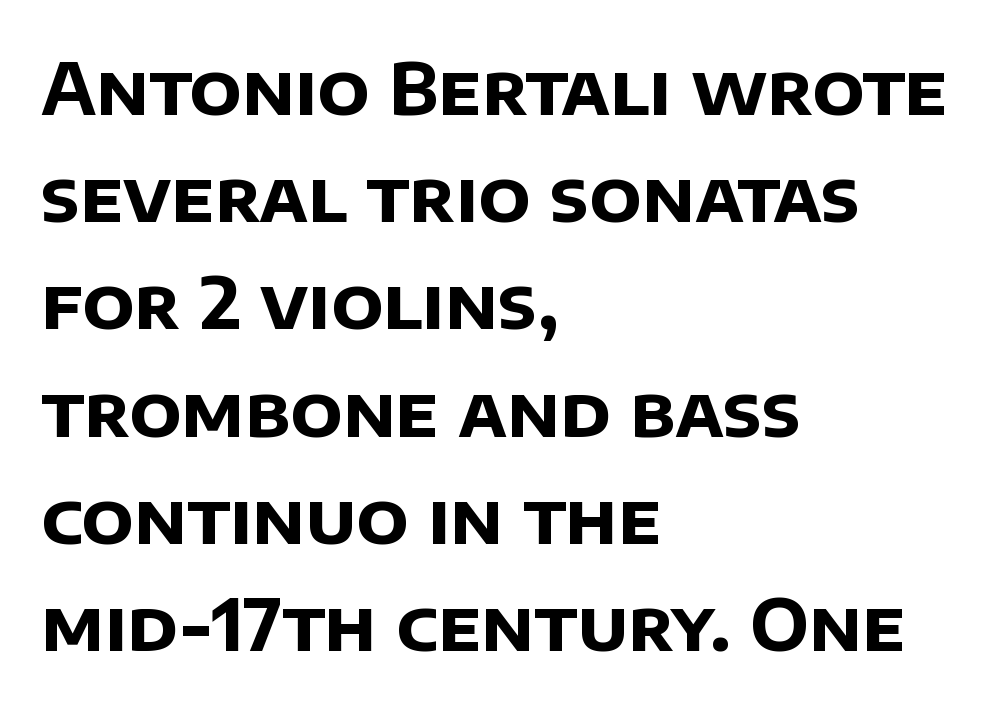
The image shows 71 px bold sans-serif type; set left-aligned, normal line spacing (1.51x), normal letter spacing, not underlined; low stroke contrast and a large x-height.
